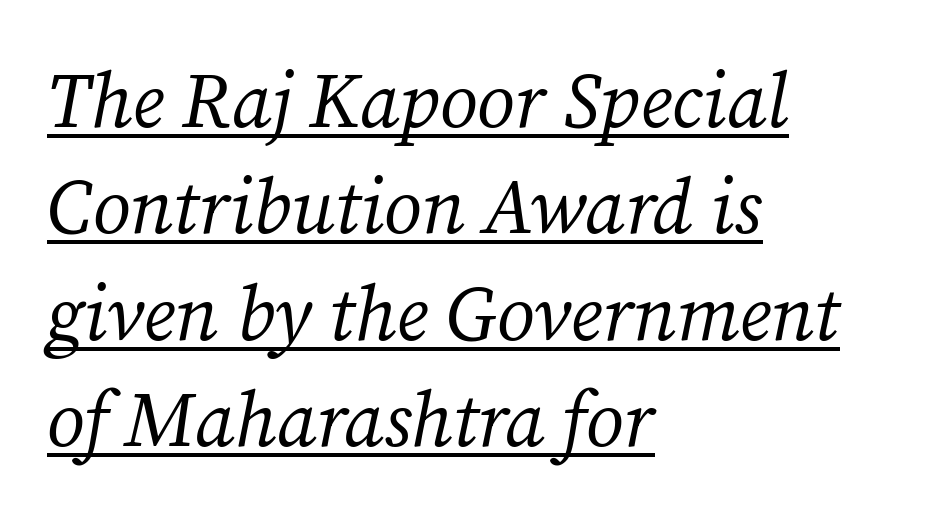
The image shows 77 px regular-weight serif type, italic (leaning right); set left-aligned, normal line spacing (1.38x), normal letter spacing, underlined; medium stroke contrast and a medium x-height.
